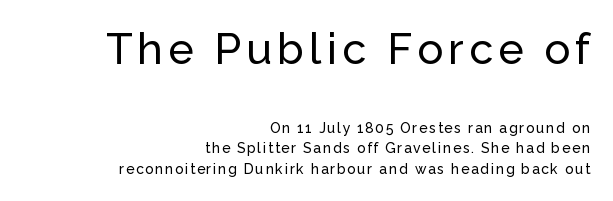
{"serif": "no", "italic": "no", "width": "normal", "stroke_contrast": "low", "x_height": "medium", "monospaced": "no", "underline": "no", "align": "right", "line_spacing": "normal", "line_spacing_ratio": 1.44, "larger_block": "first", "size_ratio": 3.07, "glyph_px": 43}
